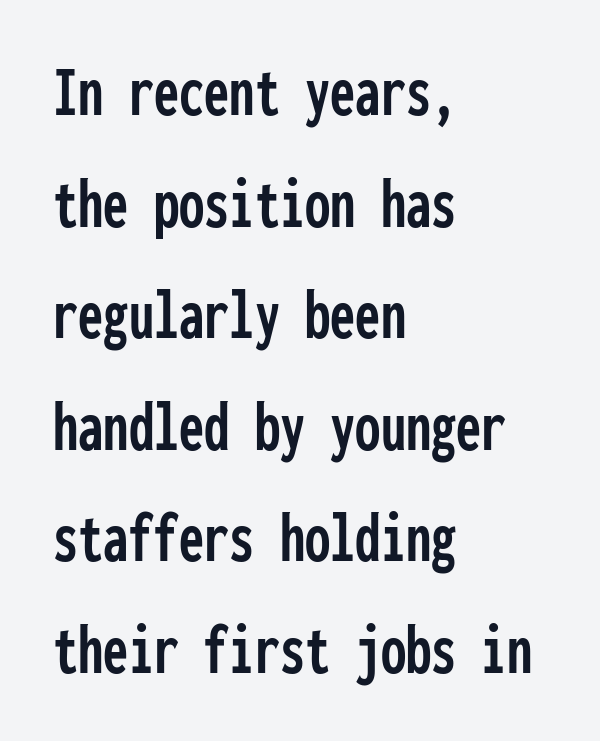
Q: Is the text italic (slanted)? A: No, it is upright.
Q: Is the typeface a serif or a sans-serif typeface? A: Sans-serif.
Q: Is the text underlined? A: No.
Q: How is the paragraph aligned? A: Left-aligned.
Q: Is the spacing between letters normal or unusually wide? A: Normal.
Q: Is the spacing between lines tight, normal or loose? A: Normal.
Q: Width (condensed, normal, or wide)? A: Condensed.
Q: Stroke contrast? A: Low.
Q: x-height? A: Medium.
Q: Monospaced? A: Yes.
